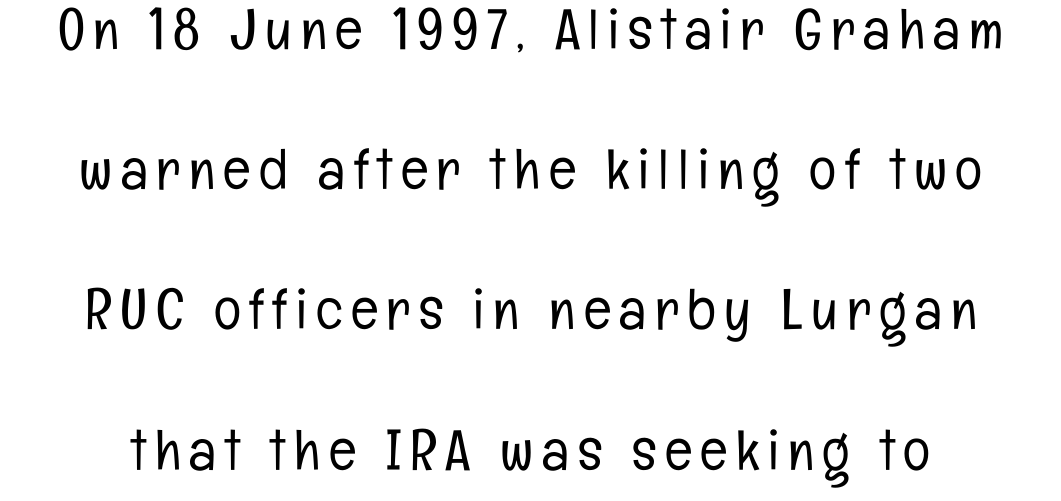
The passage shown is typed in a proportional face where columns would drift. The font sits on the lighter half of the weight spectrum, regular included. In terms of posture, this sample is upright. Has an underline been added? It has not. The designer dialed line spacing up above the default. This sample uses a sans-serif face.
